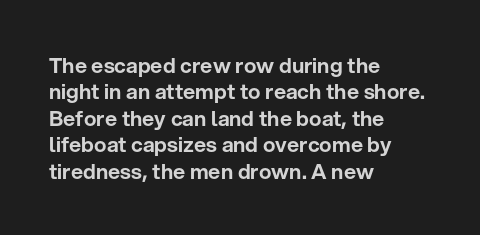
The image shows 21 px text type, upright; set left-aligned, normal line spacing (1.26x), normal letter spacing, not underlined.
